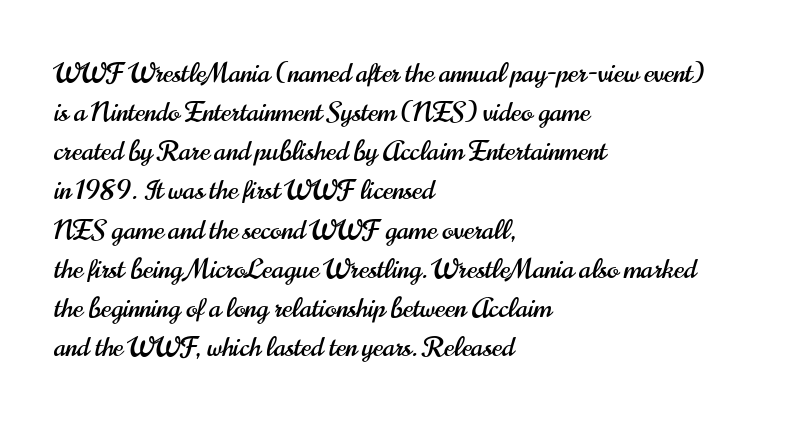
Evenly set lines give the paragraph a standard silhouette. What stands out about the letter spacing? Nothing — it is the standard amount. Glance below the letters and you will spot only blank space. The compositor pushed each line to the left boundary.
